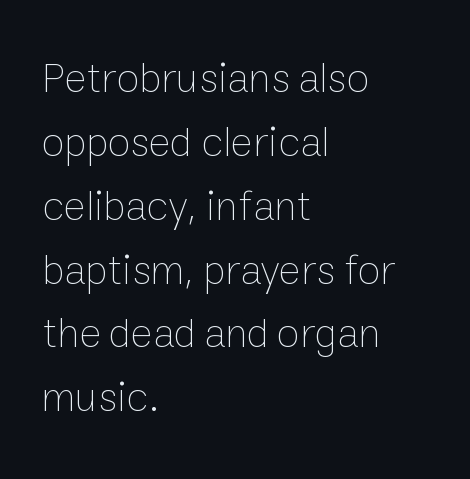
The image shows 42 px thin type, upright; set left-aligned, normal line spacing (1.52x), normal letter spacing, not underlined; low stroke contrast and a medium x-height.
